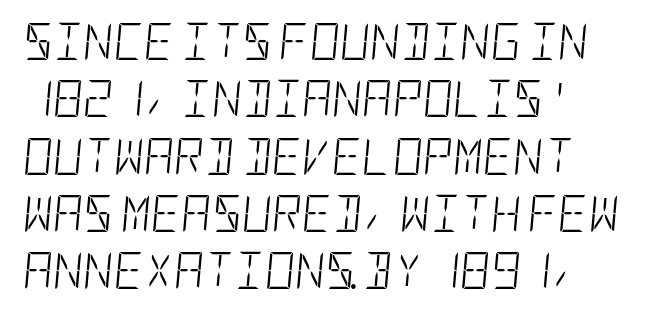
{"italic": "yes", "lean": "right", "slant_degrees": 5, "bold": "no", "weight": "light", "width": "condensed", "stroke_contrast": "low", "x_height": "large", "underline": "no", "line_spacing": "normal", "line_spacing_ratio": 1.55, "letter_spacing": "normal", "letter_spacing_em": 0.0, "glyph_px": 37}
